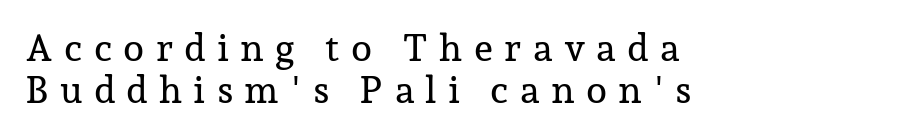
{"serif": "yes", "italic": "no", "width": "normal", "stroke_contrast": "low", "x_height": "medium", "monospaced": "no", "underline": "no", "align": "left", "line_spacing": "tight", "line_spacing_ratio": 1.1, "letter_spacing": "wide", "letter_spacing_em": 0.29, "glyph_px": 38}
